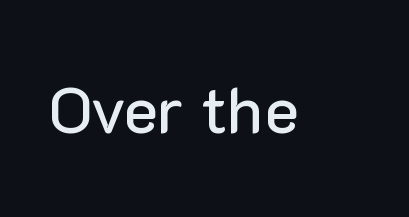
{"serif": "no", "italic": "no", "width": "normal", "stroke_contrast": "low", "x_height": "medium", "monospaced": "no", "underline": "no", "letter_spacing": "normal", "letter_spacing_em": 0.0, "glyph_px": 65}
